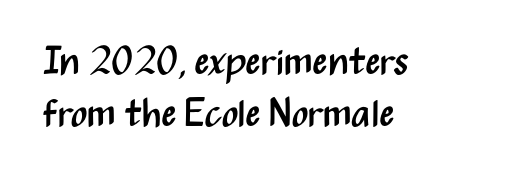
{"serif": "no", "italic": "no", "bold": "no", "weight": "regular", "width": "condensed", "stroke_contrast": "medium", "x_height": "medium", "monospaced": "no", "underline": "no", "align": "left", "line_spacing": "normal", "line_spacing_ratio": 1.33, "letter_spacing": "normal", "letter_spacing_em": 0.0, "glyph_px": 39}
